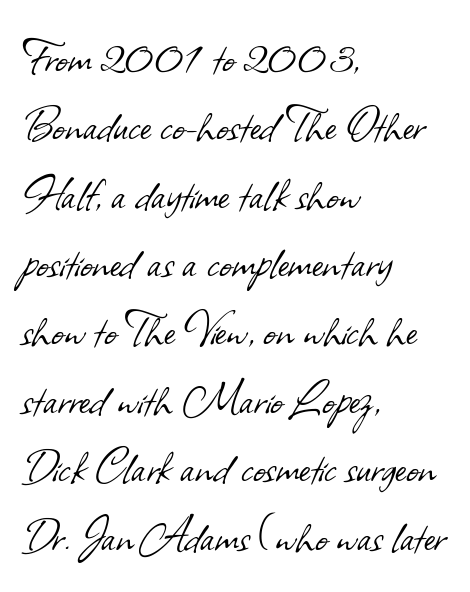
The image shows 53 px light sans-serif type; set left-aligned, normal line spacing (1.29x), normal letter spacing, not underlined; low stroke contrast and a small x-height.
